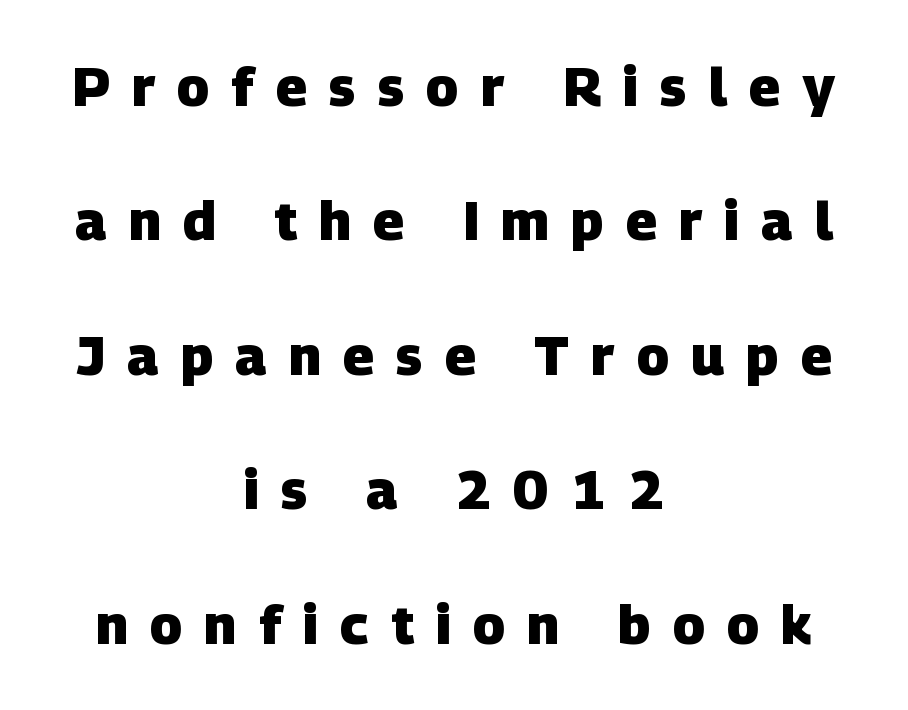
Q: Is the text bold? A: Yes.
Q: Is the typeface a serif or a sans-serif typeface? A: Sans-serif.
Q: Is the text underlined? A: No.
Q: How is the paragraph aligned? A: Centered.
Q: Is the spacing between letters normal or unusually wide? A: Unusually wide.
Q: Is the spacing between lines tight, normal or loose? A: Loose.
Q: Width (condensed, normal, or wide)? A: Normal.
Q: Stroke contrast? A: Low.
Q: x-height? A: Large.
Q: Monospaced? A: No.
